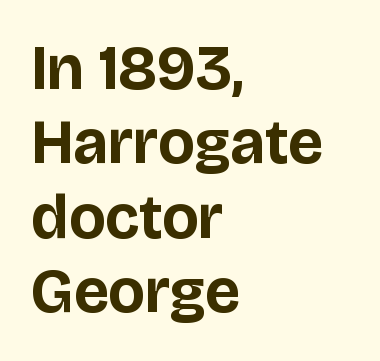
Q: Is the text bold? A: Yes.
Q: Is the text italic (slanted)? A: No, it is upright.
Q: Is the typeface a serif or a sans-serif typeface? A: Sans-serif.
Q: Is the text underlined? A: No.
Q: How is the paragraph aligned? A: Left-aligned.
Q: Is the spacing between letters normal or unusually wide? A: Normal.
Q: Width (condensed, normal, or wide)? A: Normal.
Q: Stroke contrast? A: Low.
Q: x-height? A: Large.
Q: Monospaced? A: No.
